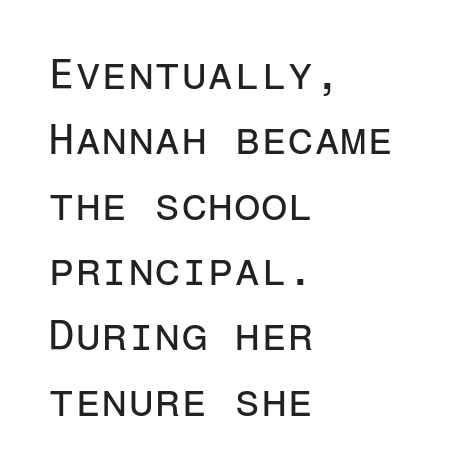
Q: Is the text bold? A: No.
Q: Is the text italic (slanted)? A: No, it is upright.
Q: Is the typeface a serif or a sans-serif typeface? A: Sans-serif.
Q: Is the text underlined? A: No.
Q: How is the paragraph aligned? A: Left-aligned.
Q: Is the spacing between letters normal or unusually wide? A: Normal.
Q: Is the spacing between lines tight, normal or loose? A: Normal.
Q: Width (condensed, normal, or wide)? A: Normal.
Q: Stroke contrast? A: Low.
Q: x-height? A: Medium.
Q: Monospaced? A: Yes.
